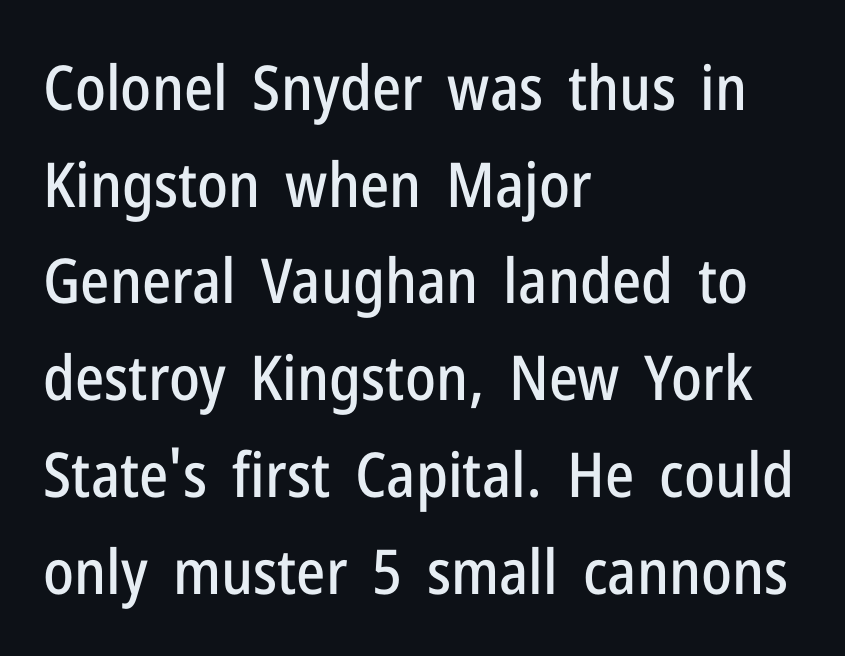
No word sits above an underline. Typeset ragged right — the left edge is the straight one. Line spacing here is normal. Is there any slant? The stems are plumb. Tracking here is standard; glyphs follow each other at the usual distance.
